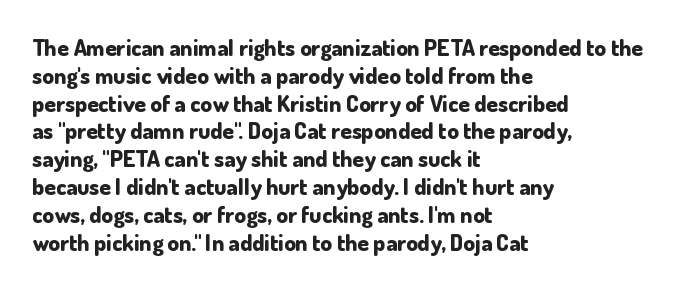
{"italic": "no", "bold": "yes", "underline": "no", "align": "left", "line_spacing_ratio": 1.21, "letter_spacing": "normal", "letter_spacing_em": 0.0, "glyph_px": 23}
